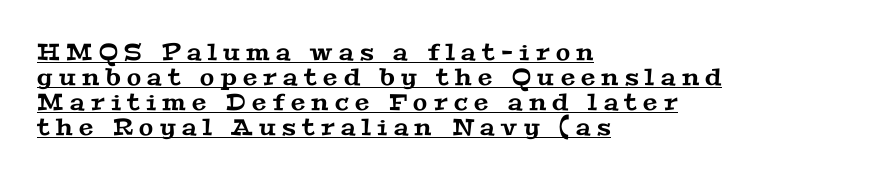
Q: Is the text underlined? A: Yes.
Q: How is the paragraph aligned? A: Left-aligned.
Q: Is the spacing between letters normal or unusually wide? A: Unusually wide.
Q: Is the spacing between lines tight, normal or loose? A: Tight.
